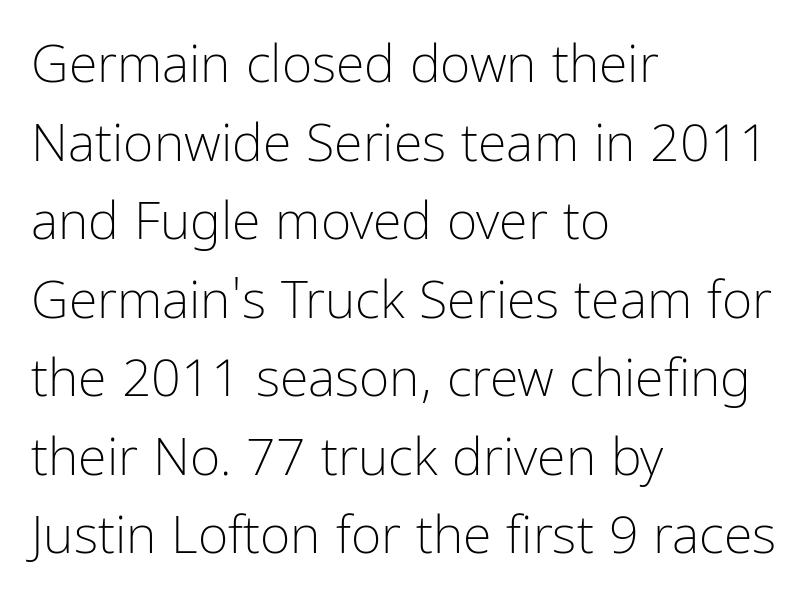
{"serif": "no", "italic": "no", "bold": "no", "weight": "light", "width": "condensed", "stroke_contrast": "low", "x_height": "medium", "monospaced": "no", "underline": "no", "align": "left", "line_spacing": "normal", "line_spacing_ratio": 1.51, "letter_spacing": "normal", "letter_spacing_em": 0.0, "glyph_px": 52}
